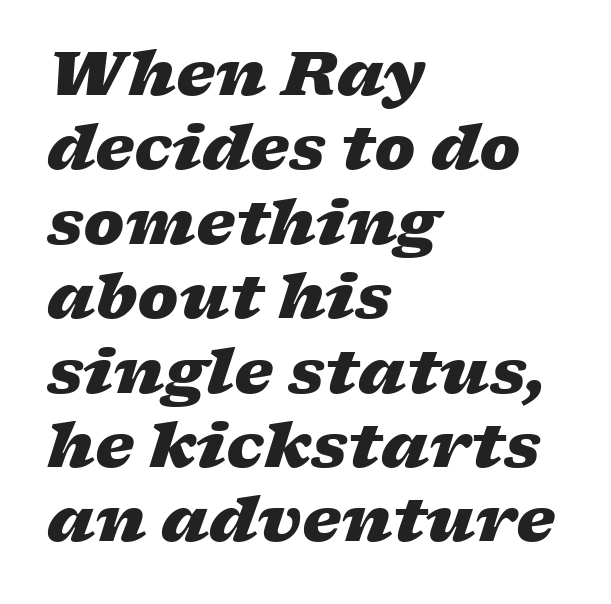
As a designer I'd log this as weight 700, bold. The letters advance in unequal steps, a hallmark of proportional type. Quick note: italic. This rendering uses left alignment, leaving the right contour irregular. Clear beneath every line of the passage.
